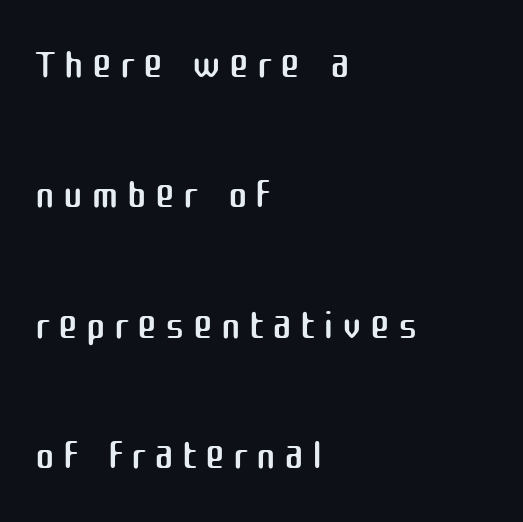
Honestly, there is no underline to notice here at all. I'd call this a sans setting — the letters go barefoot. The passage shown is typed in a proportional face where columns would drift. A typesetter would call this leading open, well beyond the default. Nope, not italic — everything's standing straight. Casual observation: everything's shoved over to the left.
